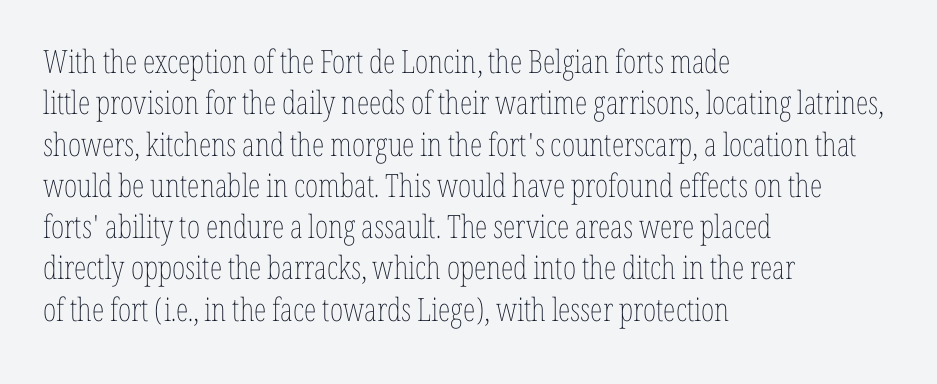
Q: Is the text bold? A: No.
Q: Is the text italic (slanted)? A: No, it is upright.
Q: Is the text underlined? A: No.
Q: How is the paragraph aligned? A: Left-aligned.
Q: Is the spacing between letters normal or unusually wide? A: Normal.
Q: Is the spacing between lines tight, normal or loose? A: Normal.
Q: Width (condensed, normal, or wide)? A: Condensed.
Q: Stroke contrast? A: Low.
Q: x-height? A: Medium.
Q: Monospaced? A: No.
